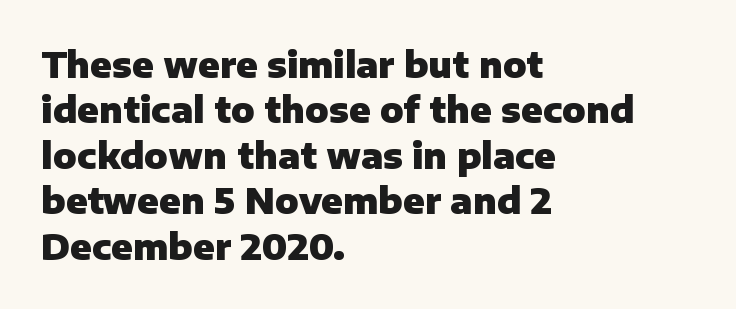
{"serif": "no", "italic": "no", "bold": "yes", "weight": "heavy", "width": "normal", "stroke_contrast": "low", "x_height": "medium", "monospaced": "no", "underline": "no", "align": "left", "line_spacing": "normal", "line_spacing_ratio": 1.3, "letter_spacing": "normal", "letter_spacing_em": 0.0, "glyph_px": 35}
